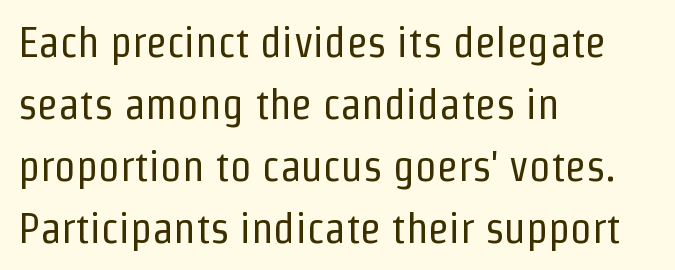
{"serif": "no", "italic": "no", "bold": "no", "weight": "regular", "width": "condensed", "stroke_contrast": "low", "x_height": "medium", "monospaced": "no", "underline": "no", "align": "left", "line_spacing": "normal", "line_spacing_ratio": 1.44, "letter_spacing": "normal", "letter_spacing_em": 0.0, "glyph_px": 43}
